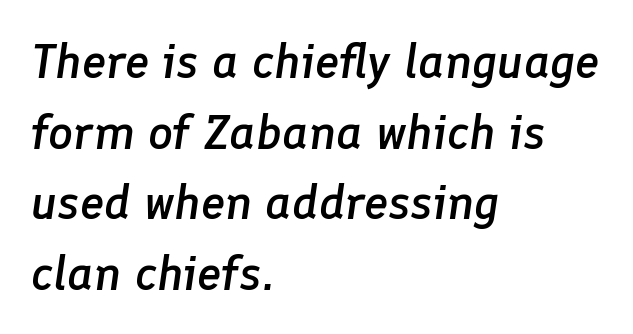
{"italic": "yes", "lean": "right", "slant_degrees": 8, "bold": "semi", "weight": "semibold", "width": "normal", "stroke_contrast": "low", "x_height": "medium", "monospaced": "no", "underline": "no", "align": "left", "line_spacing": "normal", "line_spacing_ratio": 1.44, "letter_spacing": "normal", "letter_spacing_em": 0.0, "glyph_px": 49}
